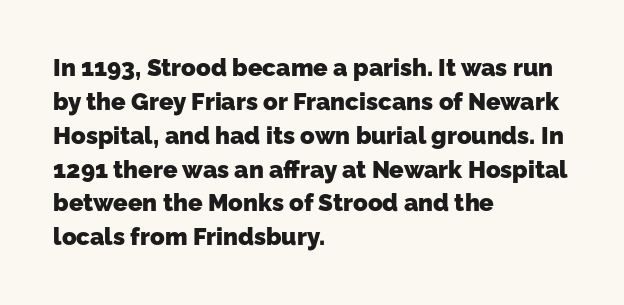
The image shows 24 px bold type; set left-aligned, normal line spacing (1.41x), normal letter spacing, not underlined.
